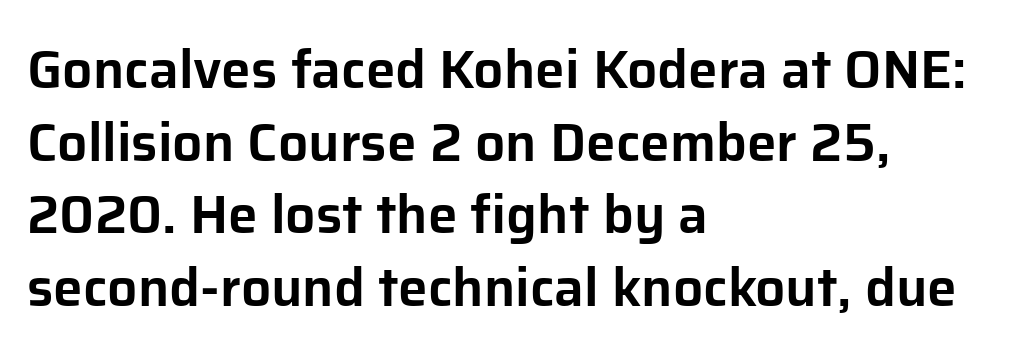
The image shows 53 px sans-serif type, upright; set left-aligned, normal line spacing (1.37x), normal letter spacing, not underlined; low stroke contrast and a medium x-height.
